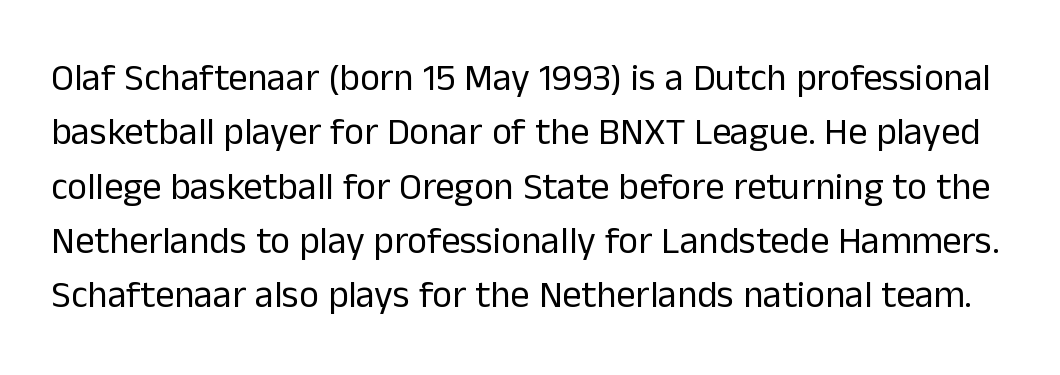
{"serif": "no", "italic": "no", "bold": "no", "weight": "regular", "width": "normal", "stroke_contrast": "low", "x_height": "medium", "monospaced": "no", "underline": "no", "line_spacing": "normal", "line_spacing_ratio": 1.43, "letter_spacing": "normal", "letter_spacing_em": 0.0, "glyph_px": 38}
